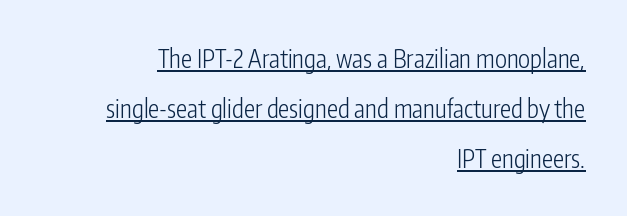
Tall strokes in this sample are plumb rather than angled. Quick note: underline on. A typesetter would call this leading open, well beyond the default. Default kerning and tracking; the words read as compact shapes.
